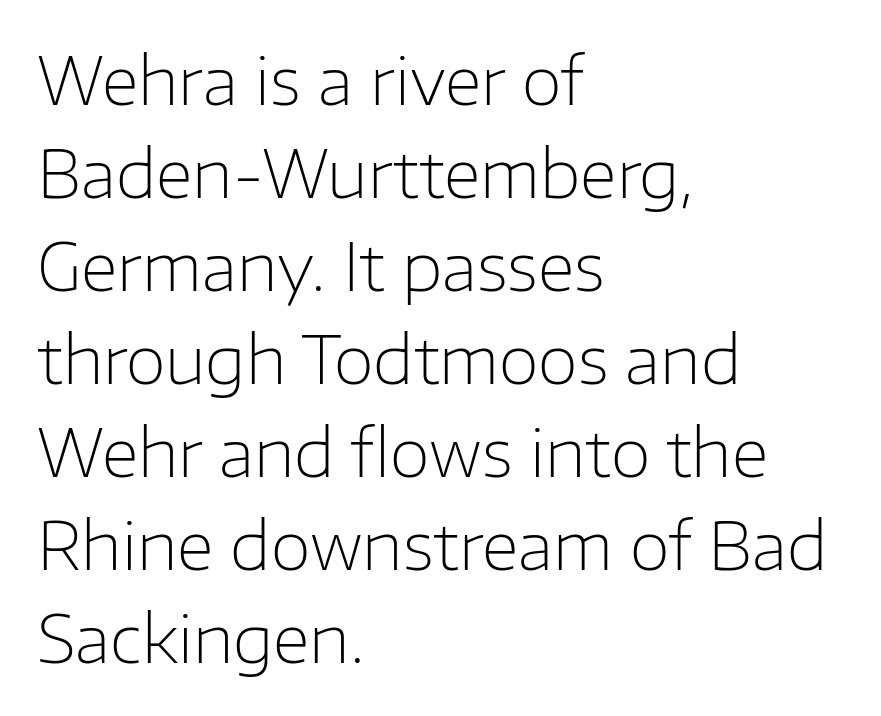
{"serif": "no", "italic": "no", "bold": "no", "weight": "light", "width": "normal", "stroke_contrast": "low", "x_height": "medium", "monospaced": "no", "underline": "no", "align": "left", "line_spacing": "normal", "line_spacing_ratio": 1.41, "letter_spacing": "normal", "letter_spacing_em": 0.0, "glyph_px": 66}
